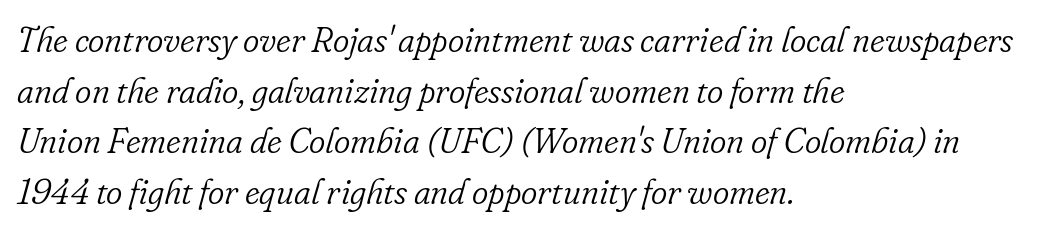
{"serif": "yes", "italic": "yes", "lean": "right", "slant_degrees": 16, "bold": "no", "weight": "light", "width": "normal", "stroke_contrast": "low", "x_height": "small", "monospaced": "no", "underline": "no", "align": "left", "line_spacing": "normal", "line_spacing_ratio": 1.45, "letter_spacing": "normal", "letter_spacing_em": 0.0, "glyph_px": 35}
